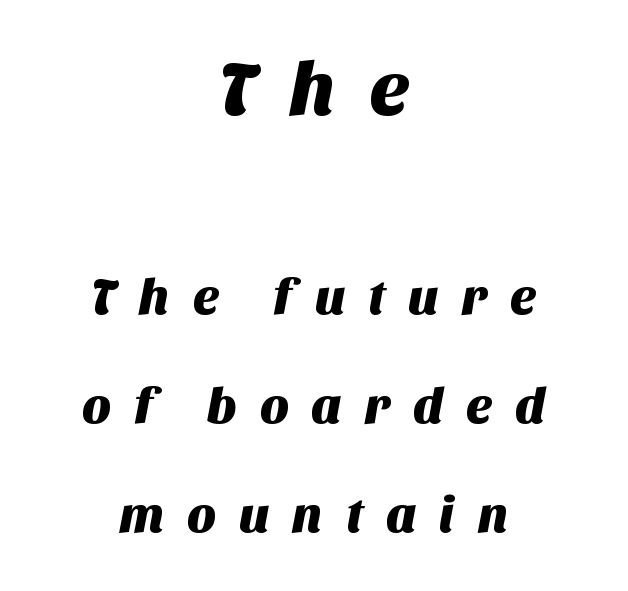
{"serif": "no", "width": "normal", "stroke_contrast": "medium", "x_height": "large", "monospaced": "no", "underline": "no", "align": "center", "line_spacing": "loose", "line_spacing_ratio": 2.18, "letter_spacing": "wide", "letter_spacing_em": 0.44, "larger_block": "first", "size_ratio": 1.5, "glyph_px": 75}
